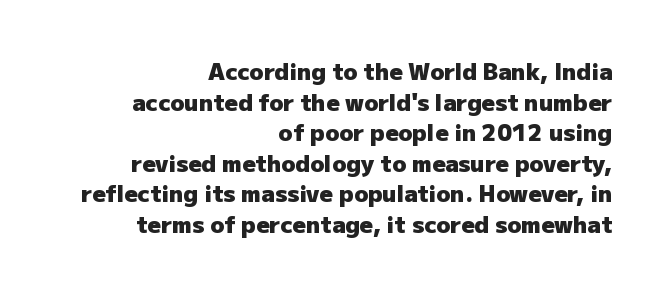
Q: Is the text bold? A: Yes.
Q: Is the text italic (slanted)? A: No, it is upright.
Q: Is the text underlined? A: No.
Q: How is the paragraph aligned? A: Right-aligned.
Q: Is the spacing between letters normal or unusually wide? A: Normal.
Q: Is the spacing between lines tight, normal or loose? A: Normal.
